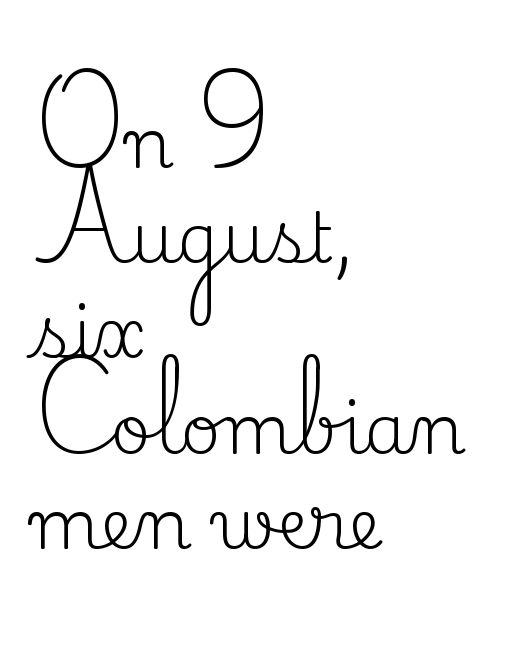
These lines stack with their left ends in a neat column. Stems and bowls with no extra thickness — not bold. Compared with typical body copy, the letter spacing here is the same. A roman cut, with each character standing at attention. Think of a printed novel: that variable character pitch is what you see here.
